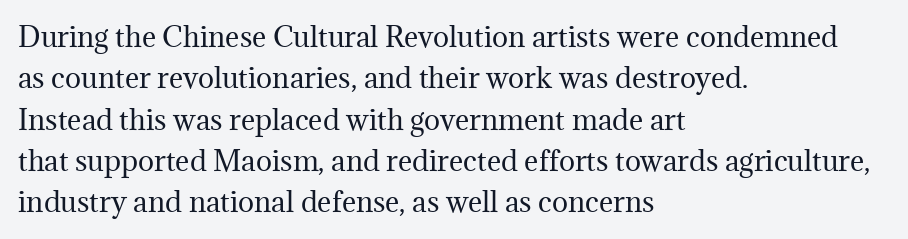
Q: Is the text bold? A: No.
Q: Is the text italic (slanted)? A: No, it is upright.
Q: Is the text underlined? A: No.
Q: How is the paragraph aligned? A: Left-aligned.
Q: Is the spacing between letters normal or unusually wide? A: Normal.
Q: Is the spacing between lines tight, normal or loose? A: Normal.
